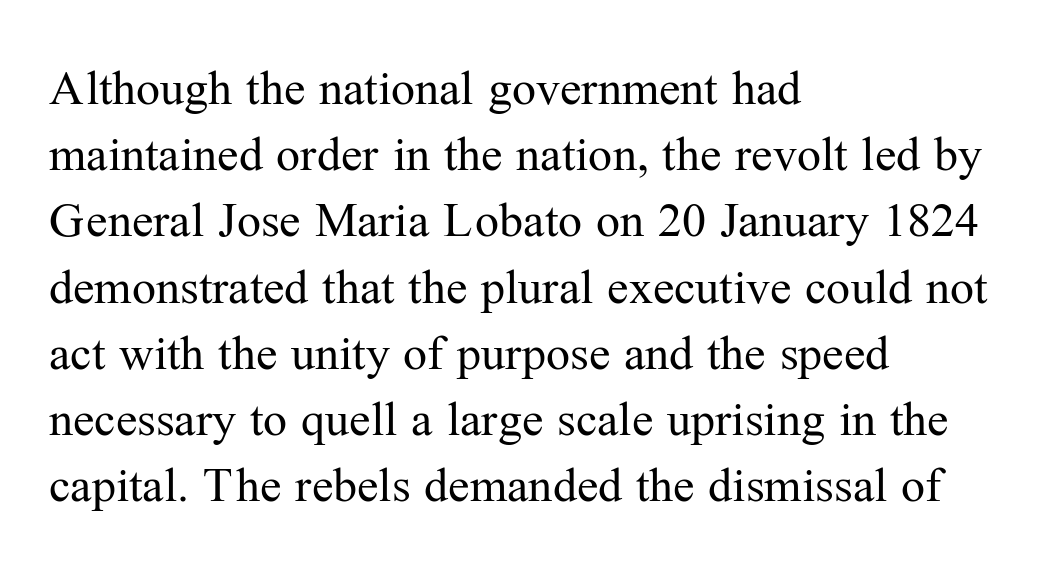
{"serif": "yes", "italic": "no", "bold": "no", "weight": "regular", "width": "normal", "stroke_contrast": "medium", "x_height": "medium", "monospaced": "no", "underline": "no", "align": "left", "line_spacing": "normal", "line_spacing_ratio": 1.38, "letter_spacing": "normal", "letter_spacing_em": 0.0, "glyph_px": 48}
